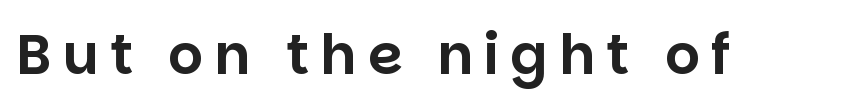
Q: Is the text italic (slanted)? A: No, it is upright.
Q: Is the typeface a serif or a sans-serif typeface? A: Sans-serif.
Q: Is the text underlined? A: No.
Q: Is the spacing between letters normal or unusually wide? A: Unusually wide.
Q: Width (condensed, normal, or wide)? A: Normal.
Q: Stroke contrast? A: Low.
Q: x-height? A: Large.
Q: Monospaced? A: No.
